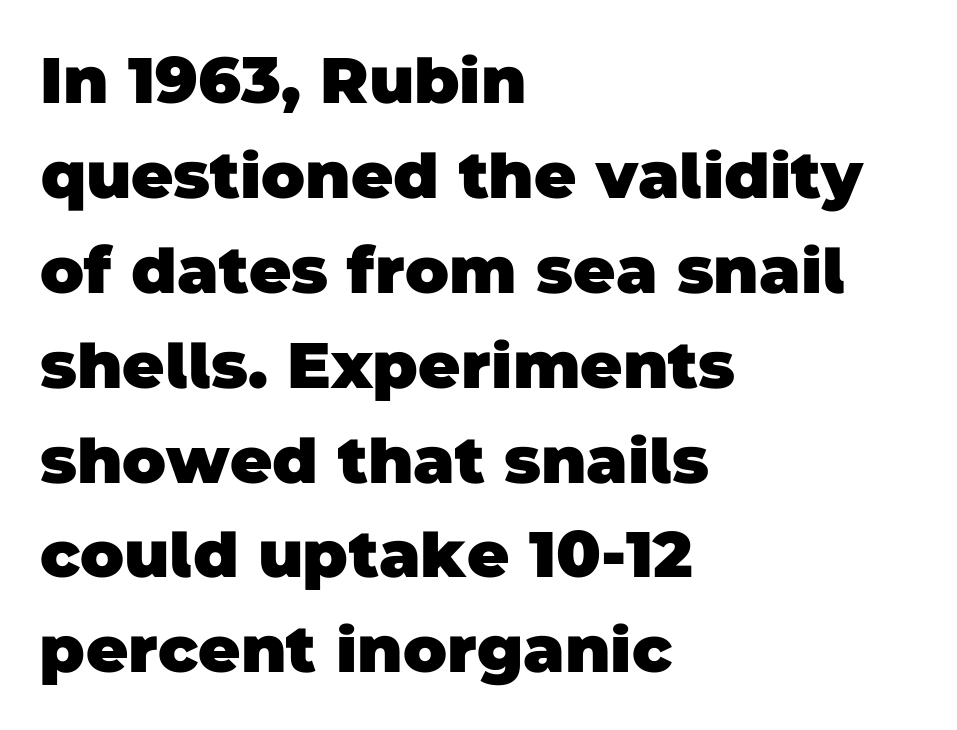
The image shows 65 px heavy sans-serif type; set left-aligned, normal line spacing (1.46x), normal letter spacing, not underlined; low stroke contrast and a large x-height.
